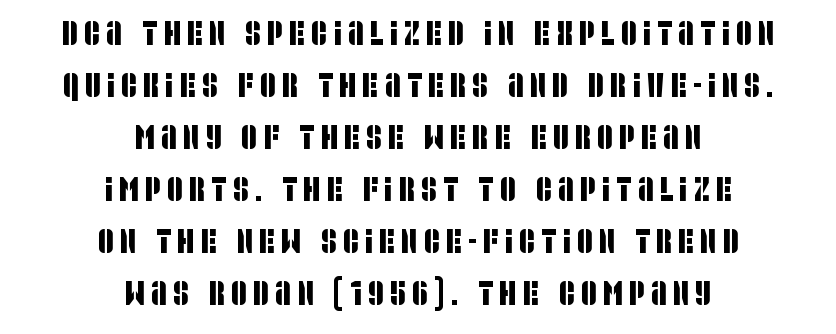
The string is rendered with underlining switched off. To sum up the face: it is a sans, with no serifs. The rendering positions every line midway between the sides. Does the leading feel generous? No, just average.
